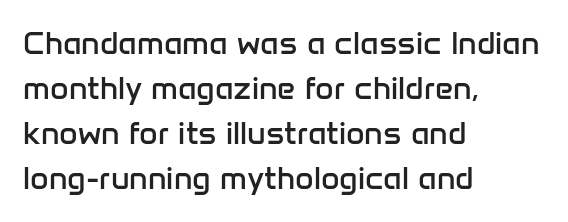
Letters have the restrained weight of plain body copy at most. The passage shown is typed in a proportional face where columns would drift. Line spacing here is normal. Short note: letters normally spaced. Underlining? Definitely not there.
